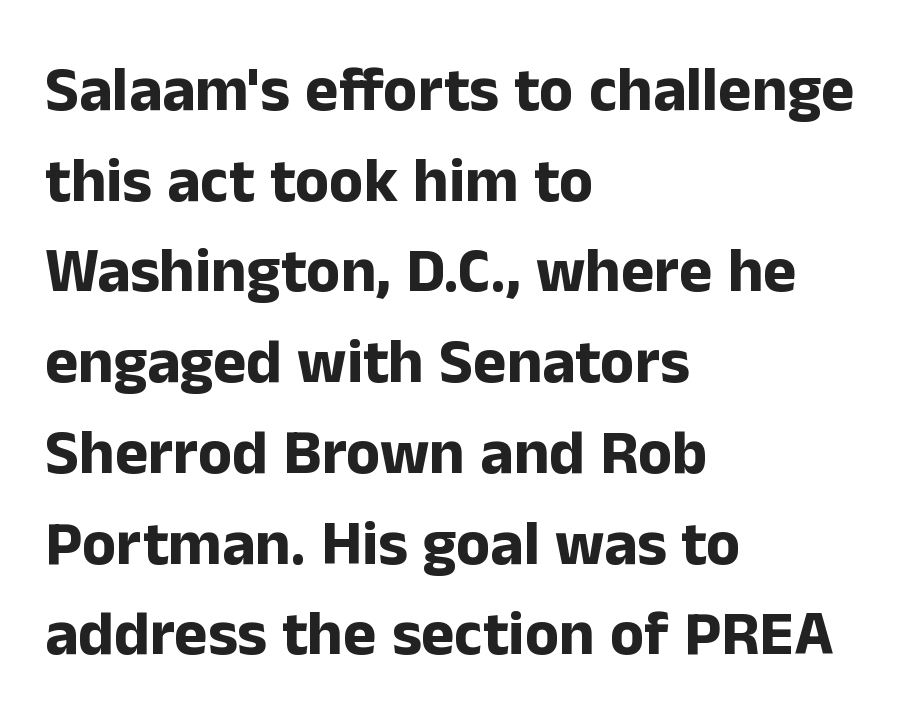
{"serif": "no", "italic": "no", "bold": "yes", "weight": "bold", "width": "normal", "stroke_contrast": "low", "x_height": "medium", "monospaced": "no", "underline": "no", "align": "left", "line_spacing": "normal", "line_spacing_ratio": 1.44, "letter_spacing": "normal", "letter_spacing_em": 0.0, "glyph_px": 63}
